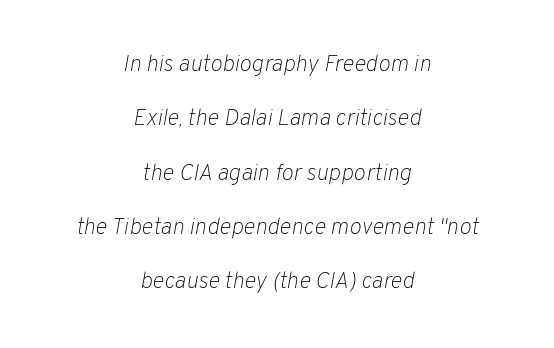
Stems and bowls with no extra thickness — not bold. These lines stack symmetrically, like a column narrowing and widening about its center. Decoration check: the copy has no underline. Airy leading. Tracking here is standard; glyphs follow each other at the usual distance. Every character sits at an angle, as italics do.
